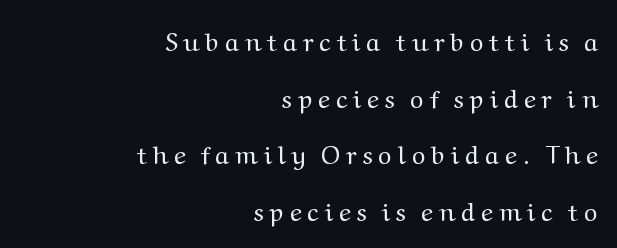
The image shows 26 px text type, upright; set right-aligned, loose line spacing (2.18x), unusually wide letter spacing (+0.22 em), not underlined.
